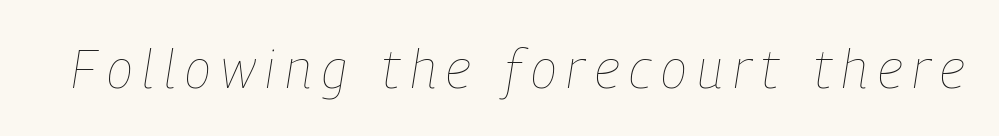
The image shows 54 px thin, condensed type, italic (leaning right); set not underlined; low stroke contrast and a medium x-height.
